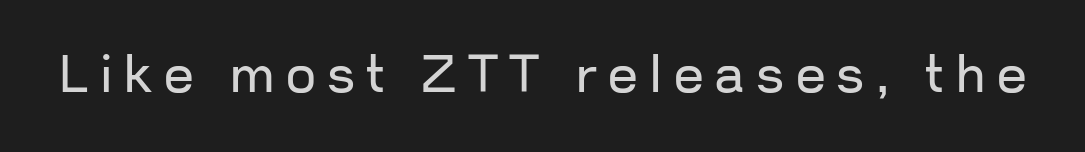
The strip under each line holds only bare page. The strokes are not fattened; the text isn't bold. The glyphs in this specimen are sans serif. You could only call the tracking loose — the letters float apart. Do the characters align in a grid? No, the font is proportional. Notice how the stems are strictly vertical — no italics here.
